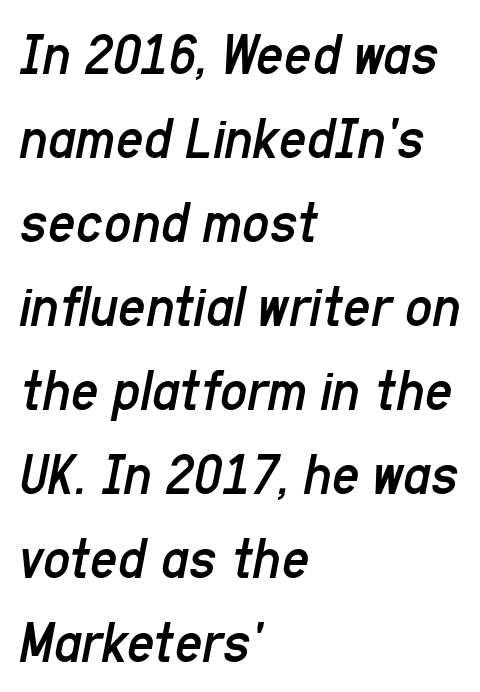
The compositor pushed each line to the left boundary. How would I describe the line gaps? Plain and ordinary. Any mark beneath the type? The region is blank. Yep, that's italic — everything's leaning. The letters advance in unequal steps, a hallmark of proportional type. Stroke thickness stays within the range of a standard reading face or lighter.
